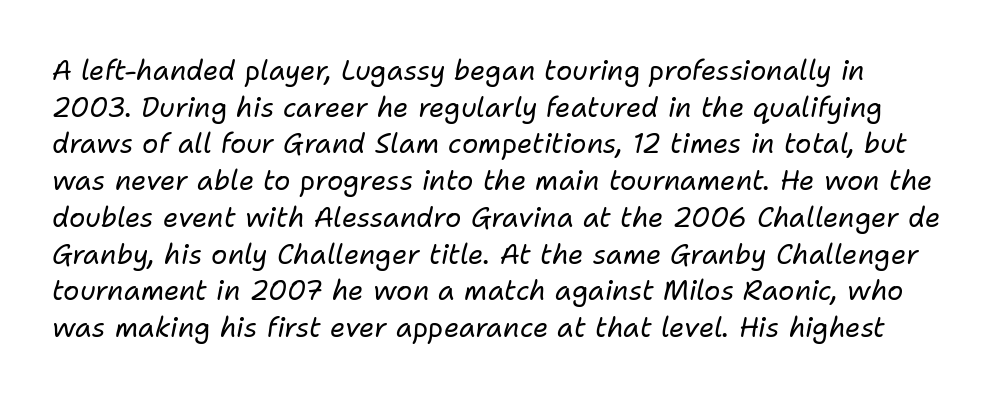
The image shows 27 px text type, italic (leaning right); set normal line spacing (1.36x), normal letter spacing, not underlined.
